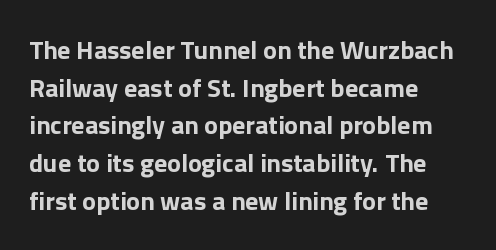
Q: Is the text bold? A: Yes.
Q: Is the text italic (slanted)? A: No, it is upright.
Q: Is the text underlined? A: No.
Q: How is the paragraph aligned? A: Left-aligned.
Q: Is the spacing between letters normal or unusually wide? A: Normal.
Q: Is the spacing between lines tight, normal or loose? A: Normal.
